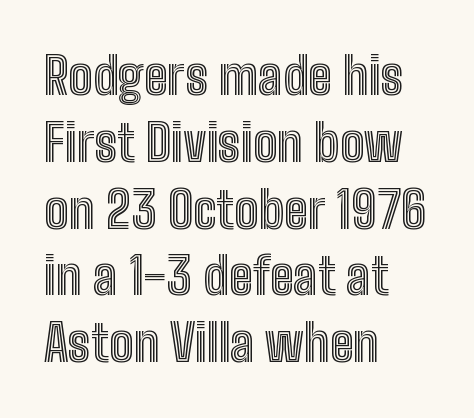
Q: Is the text italic (slanted)? A: No, it is upright.
Q: Is the text underlined? A: No.
Q: How is the paragraph aligned? A: Left-aligned.
Q: Is the spacing between letters normal or unusually wide? A: Normal.
Q: Is the spacing between lines tight, normal or loose? A: Normal.
Q: Width (condensed, normal, or wide)? A: Condensed.
Q: x-height? A: Medium.
Q: Monospaced? A: No.
